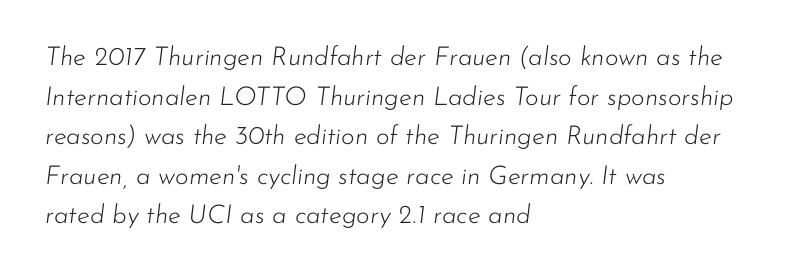
Q: Is the text bold? A: No.
Q: Is the text italic (slanted)? A: Yes, it leans right by about 7 degrees.
Q: Is the text underlined? A: No.
Q: How is the paragraph aligned? A: Left-aligned.
Q: Is the spacing between letters normal or unusually wide? A: Normal.
Q: Is the spacing between lines tight, normal or loose? A: Normal.
